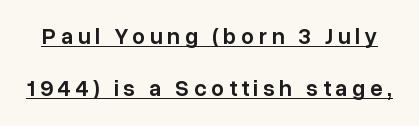
The passage shown stacks its lines with a broad gap. Does the lettering tilt? It doesn't — this is upright. Compared with typical body copy, the letter spacing here is much looser. Look at the stroke-to-counter ratio: somewhat heavy, a semibold. This rendering features underlined lettering.
